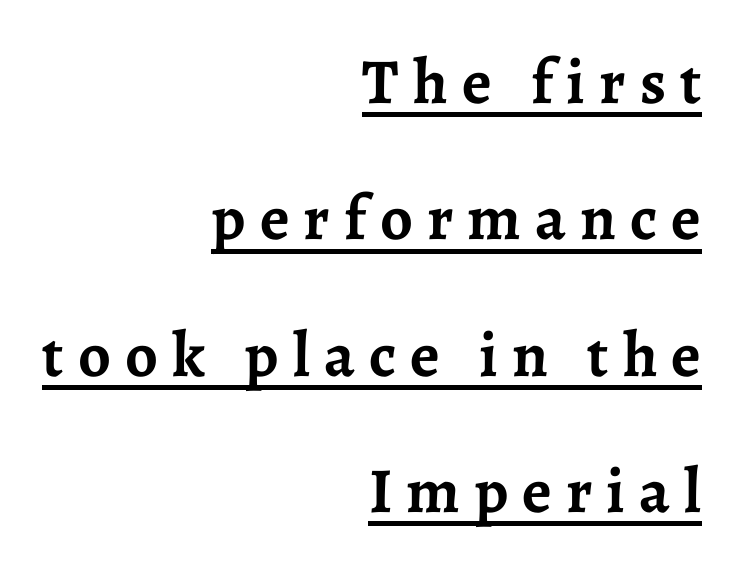
Q: Is the text bold? A: Yes.
Q: Is the text italic (slanted)? A: No, it is upright.
Q: Is the typeface a serif or a sans-serif typeface? A: Serif.
Q: Is the text underlined? A: Yes.
Q: How is the paragraph aligned? A: Right-aligned.
Q: Is the spacing between letters normal or unusually wide? A: Unusually wide.
Q: Is the spacing between lines tight, normal or loose? A: Loose.
Q: Width (condensed, normal, or wide)? A: Normal.
Q: Stroke contrast? A: Low.
Q: x-height? A: Medium.
Q: Monospaced? A: No.
